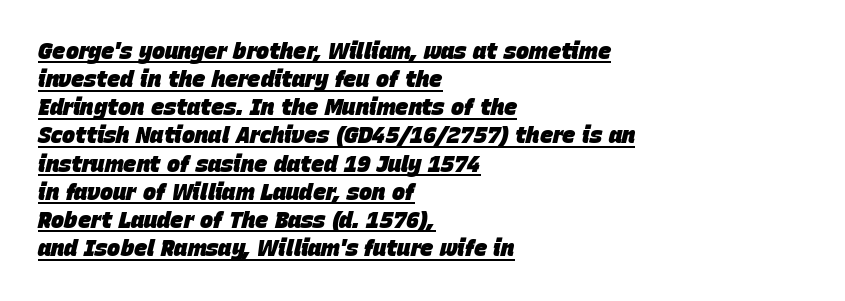
{"italic": "yes", "lean": "right", "slant_degrees": 15, "bold": "yes", "underline": "yes", "align": "left", "line_spacing": "normal", "line_spacing_ratio": 1.28, "letter_spacing": "normal", "letter_spacing_em": 0.0, "glyph_px": 22}
